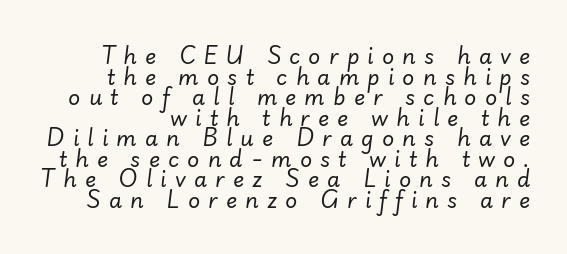
{"italic": "yes", "lean": "right", "slant_degrees": 7, "bold": "no", "underline": "no", "align": "right", "line_spacing": "tight", "line_spacing_ratio": 0.98, "letter_spacing": "wide", "letter_spacing_em": 0.39, "glyph_px": 21}
